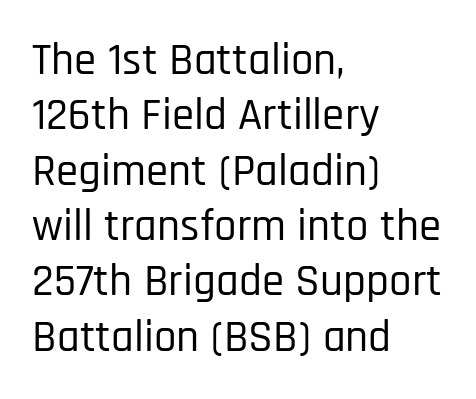
{"serif": "no", "italic": "no", "width": "condensed", "stroke_contrast": "low", "x_height": "large", "monospaced": "no", "underline": "no", "align": "left", "line_spacing_ratio": 1.23, "letter_spacing": "normal", "letter_spacing_em": 0.0, "glyph_px": 45}
